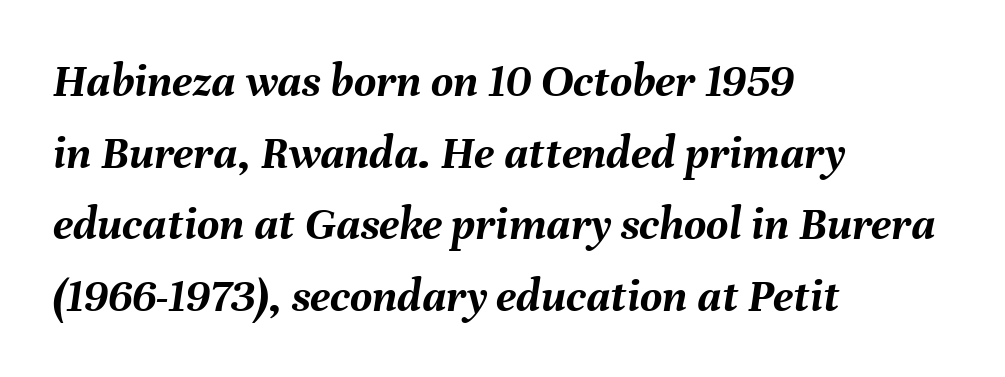
{"italic": "yes", "lean": "right", "slant_degrees": 8, "bold": "yes", "weight": "semibold", "width": "normal", "stroke_contrast": "medium", "x_height": "medium", "monospaced": "no", "underline": "no", "align": "left", "line_spacing": "normal", "line_spacing_ratio": 1.49, "letter_spacing": "normal", "letter_spacing_em": 0.0, "glyph_px": 48}
